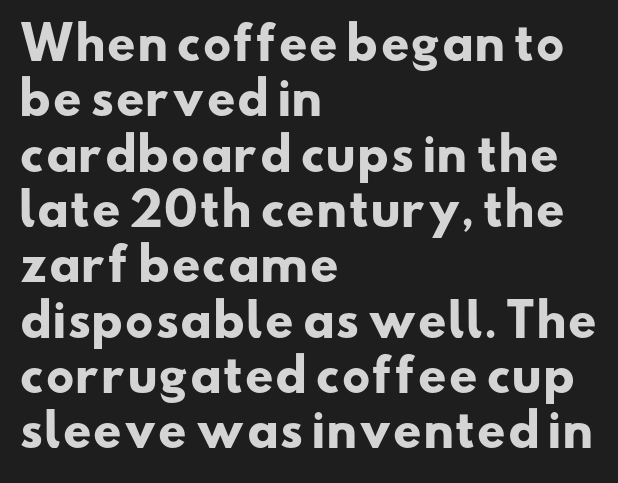
Q: Is the text bold? A: Yes.
Q: Is the typeface a serif or a sans-serif typeface? A: Sans-serif.
Q: Is the text underlined? A: No.
Q: How is the paragraph aligned? A: Left-aligned.
Q: Is the spacing between letters normal or unusually wide? A: Normal.
Q: Width (condensed, normal, or wide)? A: Wide.
Q: Stroke contrast? A: Low.
Q: x-height? A: Small.
Q: Monospaced? A: No.
